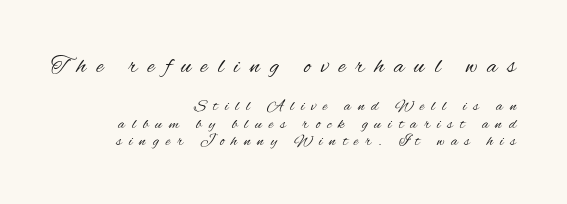
Q: Is the text bold? A: No.
Q: Is the text italic (slanted)? A: Yes.
Q: Is the text underlined? A: No.
Q: How is the paragraph aligned? A: Right-aligned.
Q: Is the spacing between letters normal or unusually wide? A: Unusually wide.
Q: Is the spacing between lines tight, normal or loose? A: Tight.
Q: Which block of text is set in a larger size, the first (top) or the second (bottom)? A: The first (top) one.
